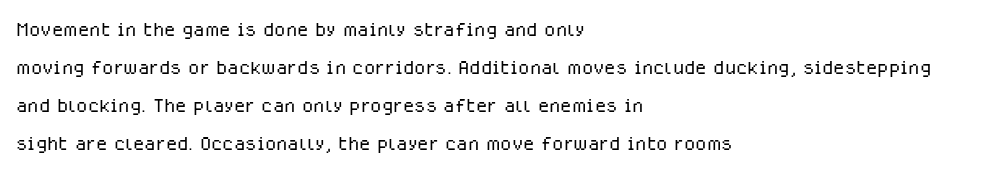
Q: Is the text bold? A: No.
Q: Is the text italic (slanted)? A: No, it is upright.
Q: Is the text underlined? A: No.
Q: How is the paragraph aligned? A: Left-aligned.
Q: Is the spacing between letters normal or unusually wide? A: Normal.
Q: Is the spacing between lines tight, normal or loose? A: Normal.
